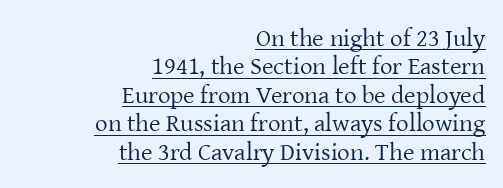
{"italic": "no", "bold": "no", "underline": "yes", "align": "right", "line_spacing": "tight", "line_spacing_ratio": 1.14, "letter_spacing": "normal", "letter_spacing_em": 0.0, "glyph_px": 25}
